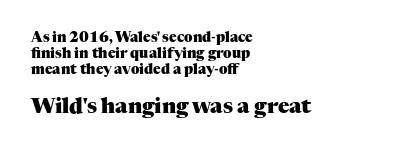
Q: Is the text bold? A: Yes.
Q: Is the text italic (slanted)? A: No, it is upright.
Q: Is the text underlined? A: No.
Q: How is the paragraph aligned? A: Left-aligned.
Q: Is the spacing between letters normal or unusually wide? A: Normal.
Q: Is the spacing between lines tight, normal or loose? A: Tight.
Q: Which block of text is set in a larger size, the first (top) or the second (bottom)? A: The second (bottom) one.
